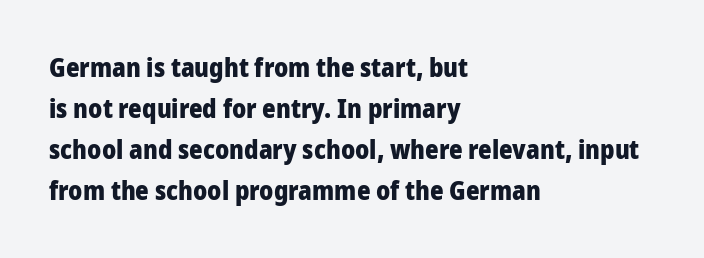
Q: Is the text bold? A: Yes.
Q: Is the text italic (slanted)? A: No, it is upright.
Q: Is the text underlined? A: No.
Q: How is the paragraph aligned? A: Left-aligned.
Q: Is the spacing between letters normal or unusually wide? A: Normal.
Q: Is the spacing between lines tight, normal or loose? A: Normal.
